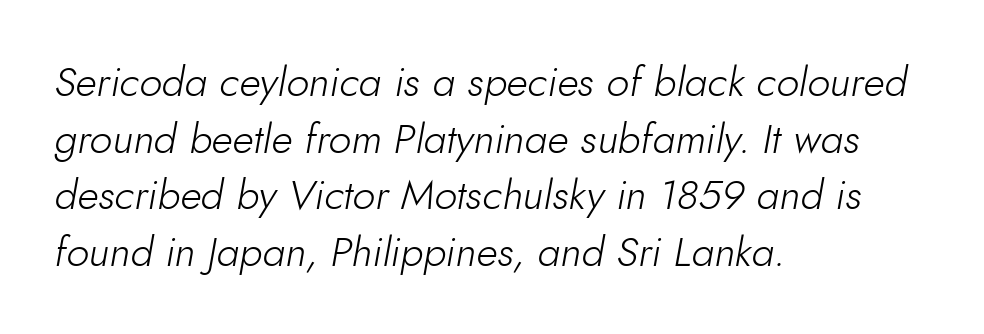
{"italic": "yes", "lean": "right", "slant_degrees": 10, "bold": "no", "weight": "light", "width": "normal", "stroke_contrast": "low", "x_height": "small", "monospaced": "no", "underline": "no", "align": "left", "line_spacing": "normal", "line_spacing_ratio": 1.38, "letter_spacing": "normal", "letter_spacing_em": 0.0, "glyph_px": 41}
